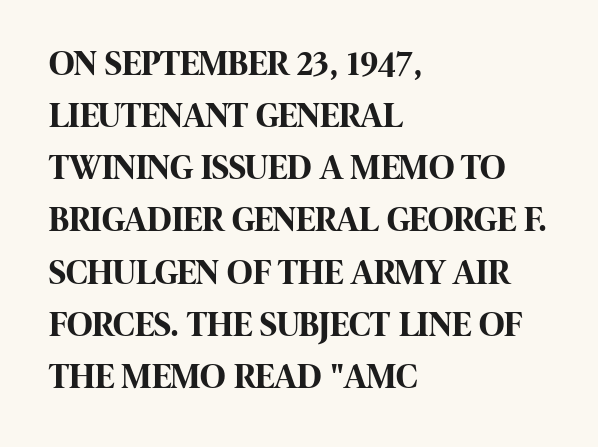
The image shows 35 px bold, condensed sans-serif type, upright; set left-aligned, normal line spacing (1.49x), normal letter spacing, not underlined; high stroke contrast and a large x-height.
